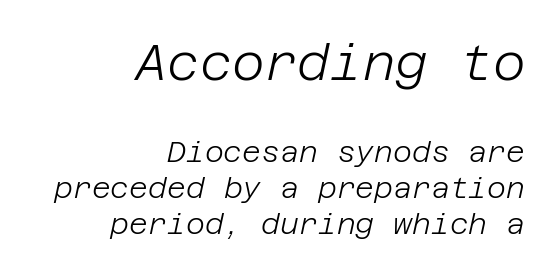
Weight: not bold — regular or lighter. If you squint, the top block still reads clearly — it's the larger of the two. Italic: yes, the glyphs are oblique. Letter spacing: default. Right-aligned paragraph, ragged on the left.
